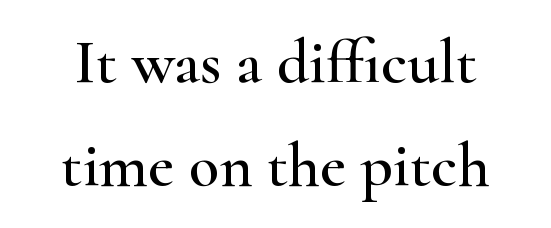
Q: Is the text italic (slanted)? A: No, it is upright.
Q: Is the typeface a serif or a sans-serif typeface? A: Serif.
Q: Is the text underlined? A: No.
Q: How is the paragraph aligned? A: Centered.
Q: Is the spacing between letters normal or unusually wide? A: Normal.
Q: Is the spacing between lines tight, normal or loose? A: Normal.
Q: Width (condensed, normal, or wide)? A: Wide.
Q: Stroke contrast? A: High.
Q: x-height? A: Small.
Q: Monospaced? A: No.
